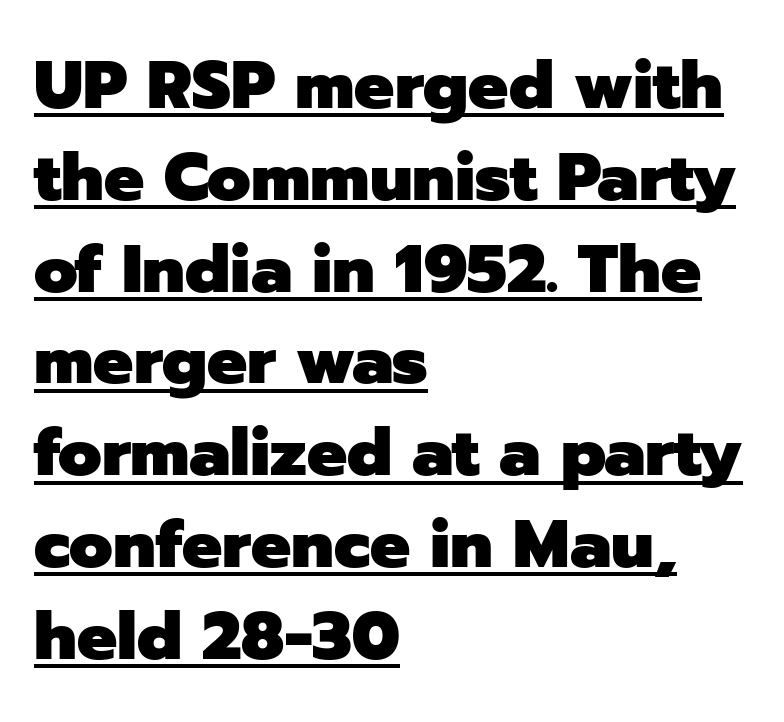
Q: Is the text bold? A: Yes.
Q: Is the text italic (slanted)? A: No, it is upright.
Q: Is the typeface a serif or a sans-serif typeface? A: Sans-serif.
Q: Is the text underlined? A: Yes.
Q: How is the paragraph aligned? A: Left-aligned.
Q: Is the spacing between letters normal or unusually wide? A: Normal.
Q: Is the spacing between lines tight, normal or loose? A: Normal.
Q: Width (condensed, normal, or wide)? A: Normal.
Q: Stroke contrast? A: Low.
Q: x-height? A: Medium.
Q: Monospaced? A: No.
